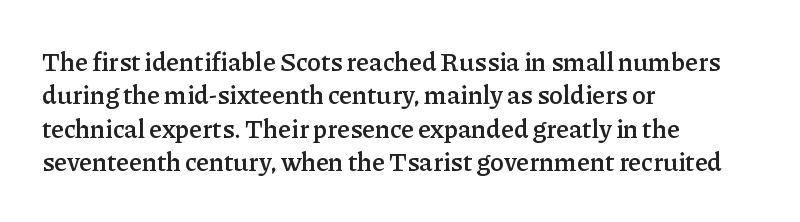
The image shows 26 px text type, upright; set left-aligned, normal line spacing (1.28x), normal letter spacing, not underlined.
